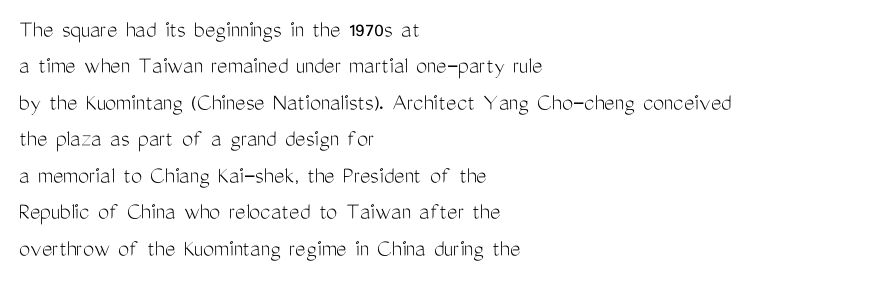
{"italic": "no", "bold": "no", "underline": "no", "align": "left", "line_spacing": "normal", "line_spacing_ratio": 1.46, "letter_spacing": "normal", "letter_spacing_em": 0.0, "glyph_px": 25}
